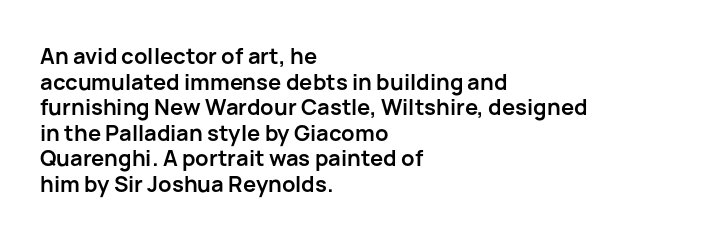
Caption: bold face, heavy strokes. No extra tracking has been applied to these lines. This is roman type, the default non-slanted kind. Teacher's note: observe the even left margin — that is flush-left alignment. Descender tails drop into unmarked territory.
